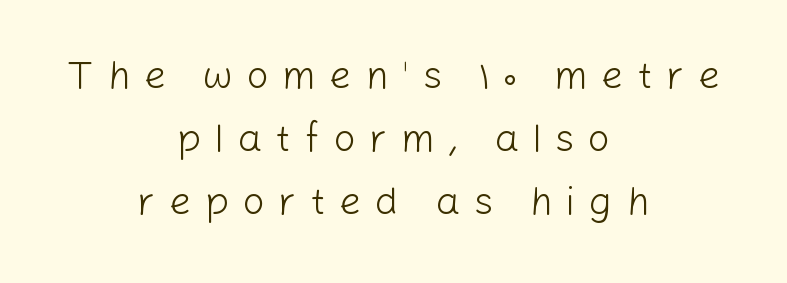
{"serif": "no", "italic": "no", "bold": "no", "weight": "light", "width": "normal", "stroke_contrast": "low", "x_height": "medium", "monospaced": "no", "underline": "no", "align": "center", "line_spacing": "normal", "line_spacing_ratio": 1.61, "letter_spacing": "wide", "letter_spacing_em": 0.35, "glyph_px": 39}
